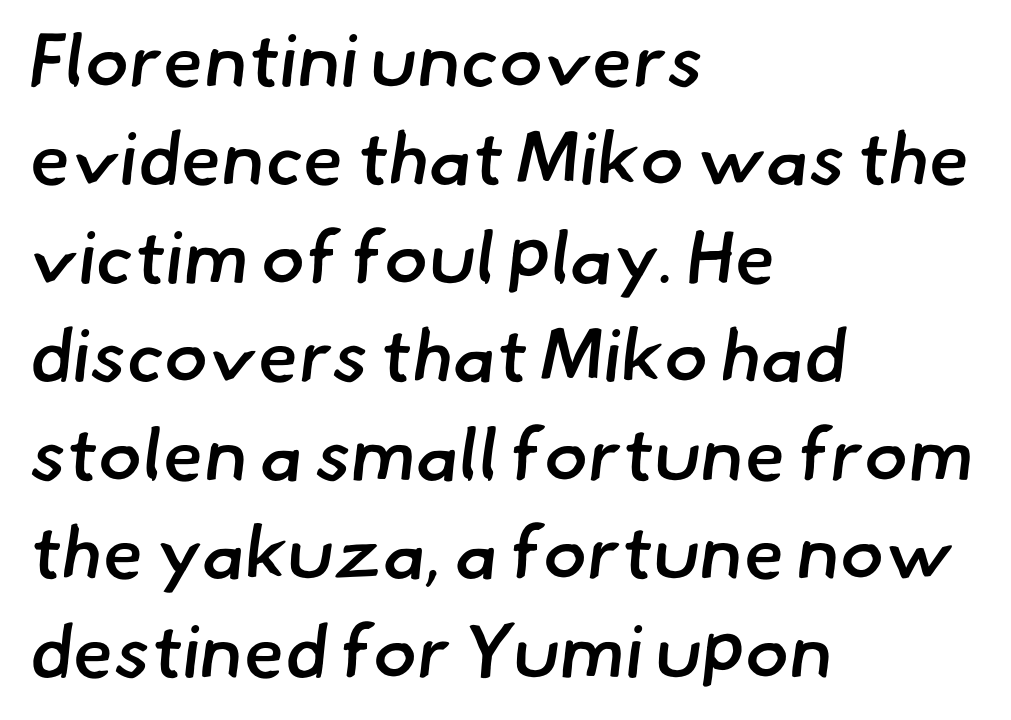
{"serif": "no", "bold": "semi", "weight": "semibold", "width": "normal", "stroke_contrast": "low", "x_height": "small", "monospaced": "no", "underline": "no", "align": "left", "line_spacing": "normal", "line_spacing_ratio": 1.33, "letter_spacing": "normal", "letter_spacing_em": 0.0, "glyph_px": 74}
